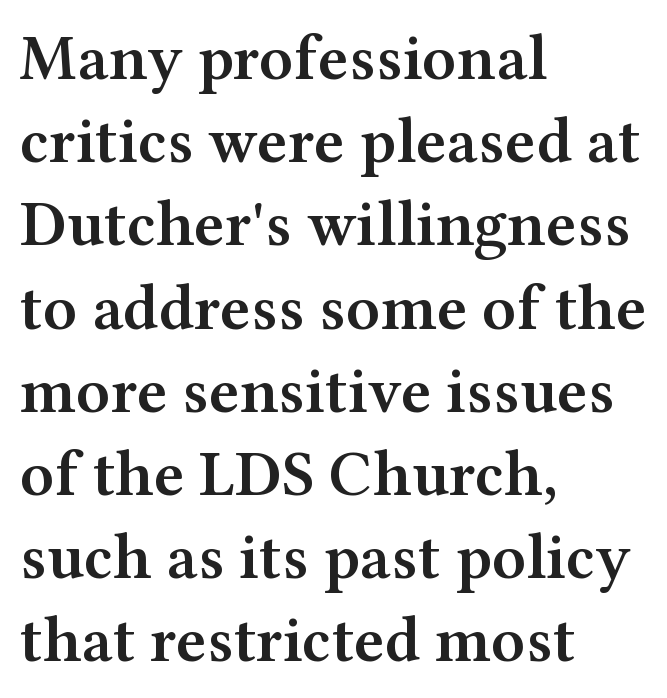
This is moderately heavy type, rendered in semibold. Typeset ragged right — the left edge is the straight one. Look at the tracking — it's just the regular setting, nothing added. Classification — serif.
